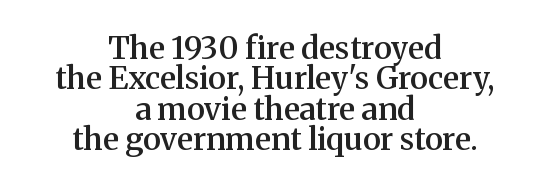
The image shows 31 px semibold serif type, upright; set centered, tight line spacing (0.98x), normal letter spacing, not underlined; medium stroke contrast and a medium x-height.
